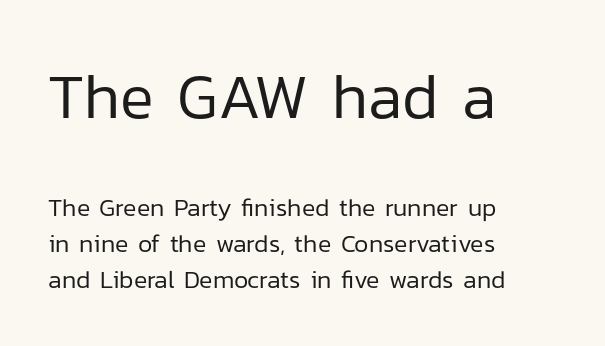
The image shows 63 px regular-weight sans-serif type, upright; set left-aligned, normal line spacing (1.43x), normal letter spacing, not underlined; the first (top) block is 2.52x larger; low stroke contrast and a medium x-height.
